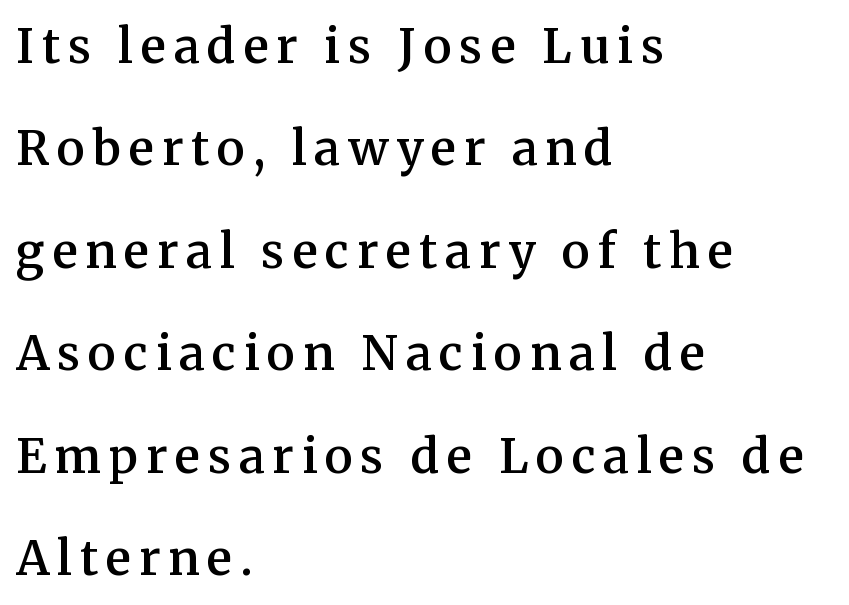
The image shows 47 px semibold serif type, upright; set left-aligned, loose line spacing (2.18x), not underlined; medium stroke contrast and a medium x-height.
